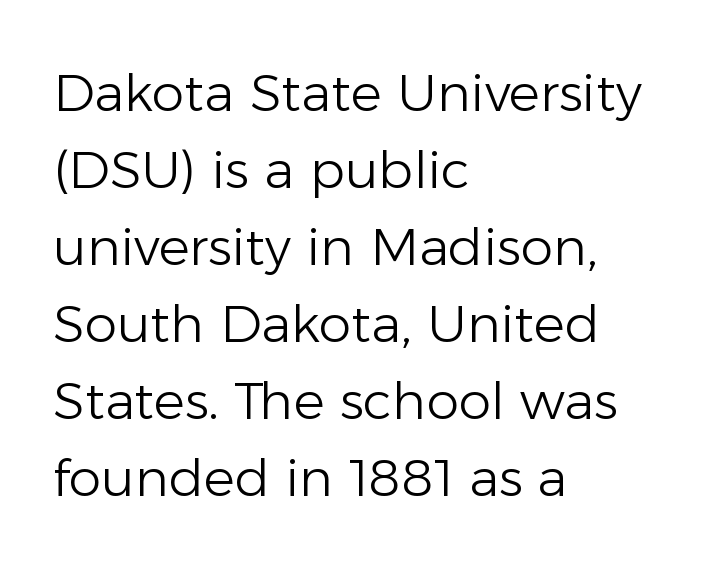
The image shows 52 px light sans-serif type, upright; set left-aligned, normal line spacing (1.48x), normal letter spacing, not underlined; low stroke contrast and a medium x-height.
